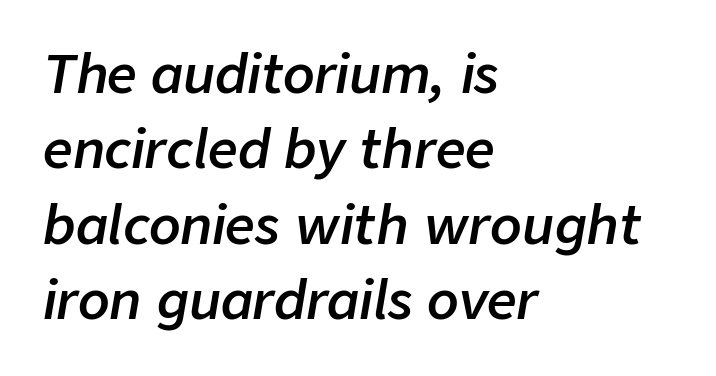
Q: Is the text bold? A: Semi-bold.
Q: Is the text italic (slanted)? A: Yes, it leans right by about 9 degrees.
Q: Is the text underlined? A: No.
Q: How is the paragraph aligned? A: Left-aligned.
Q: Is the spacing between letters normal or unusually wide? A: Normal.
Q: Is the spacing between lines tight, normal or loose? A: Normal.
Q: Width (condensed, normal, or wide)? A: Normal.
Q: Stroke contrast? A: Low.
Q: x-height? A: Medium.
Q: Monospaced? A: No.
